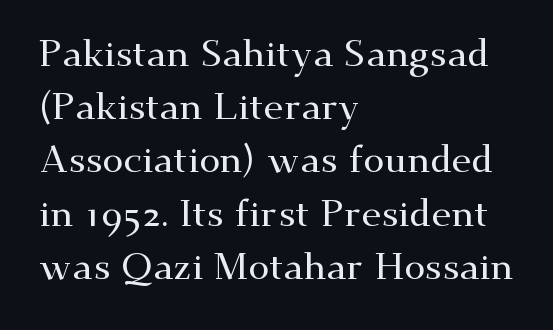
{"serif": "yes", "italic": "no", "width": "wide", "stroke_contrast": "medium", "x_height": "small", "monospaced": "no", "underline": "no", "align": "left", "line_spacing": "normal", "line_spacing_ratio": 1.4, "letter_spacing": "normal", "letter_spacing_em": 0.0, "glyph_px": 38}
